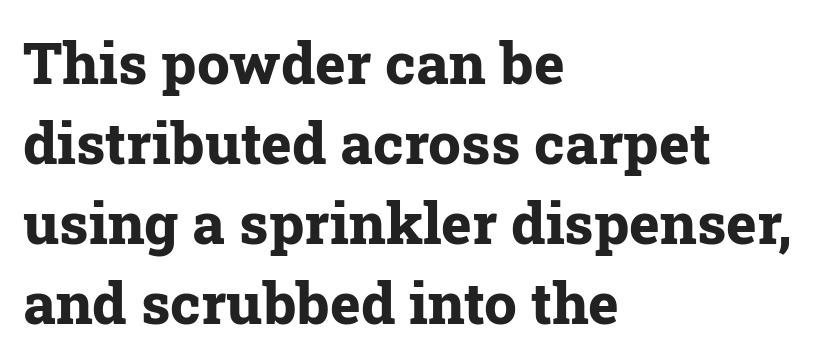
Check under the words: just untouched page. The characters display serif detailing at their extremities. Rows of type keep a routine distance in the vertical direction. Here the glyphs are tracked normally, forming tight word shapes. Notice how the stems are strictly vertical — no italics here. The rendering uses natural spacing where letterforms have individual widths.
